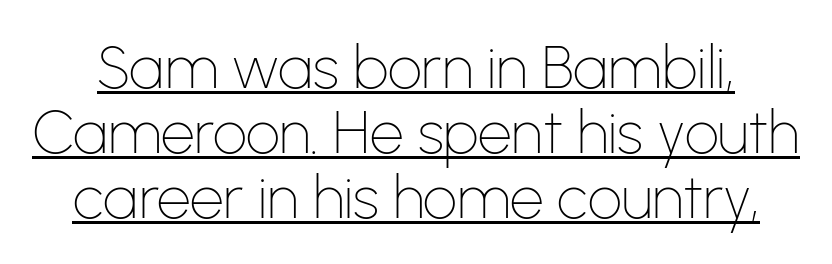
{"serif": "no", "italic": "no", "bold": "no", "weight": "thin", "width": "normal", "stroke_contrast": "low", "x_height": "medium", "monospaced": "no", "underline": "yes", "line_spacing": "tight", "line_spacing_ratio": 1.08, "letter_spacing": "normal", "letter_spacing_em": 0.0, "glyph_px": 60}
